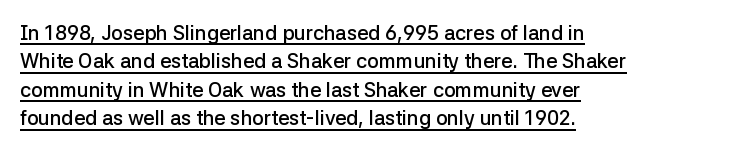
Quick note: interline space is typical. This sample carries an underscore along the baseline area. The rendering keeps characters at their native spacing. The face used here is a semibold: visibly heavier than regular, lighter than bold. Casual observation: everything's shoved over to the left.
